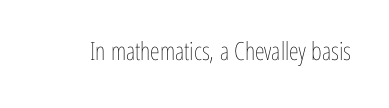
Q: Is the text bold? A: No.
Q: Is the text italic (slanted)? A: No, it is upright.
Q: Is the text underlined? A: No.
Q: Is the spacing between letters normal or unusually wide? A: Normal.
